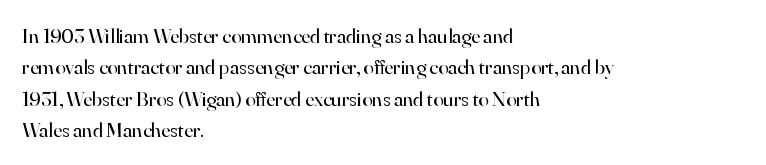
The image shows 21 px text type, upright; set left-aligned, normal line spacing (1.49x), normal letter spacing, not underlined.
